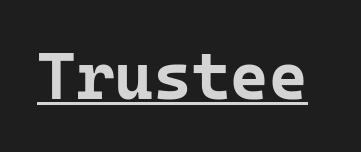
{"serif": "no", "italic": "no", "bold": "yes", "weight": "bold", "width": "normal", "stroke_contrast": "low", "x_height": "medium", "monospaced": "yes", "underline": "yes", "letter_spacing": "normal", "letter_spacing_em": 0.0, "glyph_px": 66}
